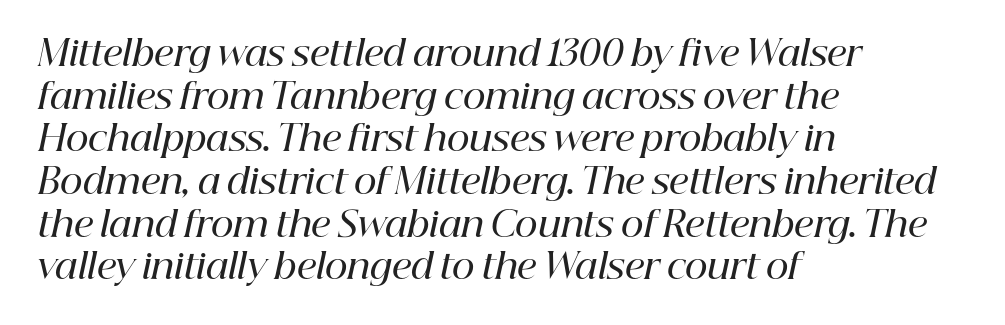
{"serif": "yes", "italic": "yes", "lean": "right", "slant_degrees": 12, "bold": "semi", "weight": "semibold", "width": "normal", "stroke_contrast": "high", "x_height": "medium", "monospaced": "no", "underline": "no", "align": "left", "line_spacing_ratio": 1.22, "letter_spacing": "normal", "letter_spacing_em": 0.0, "glyph_px": 35}
